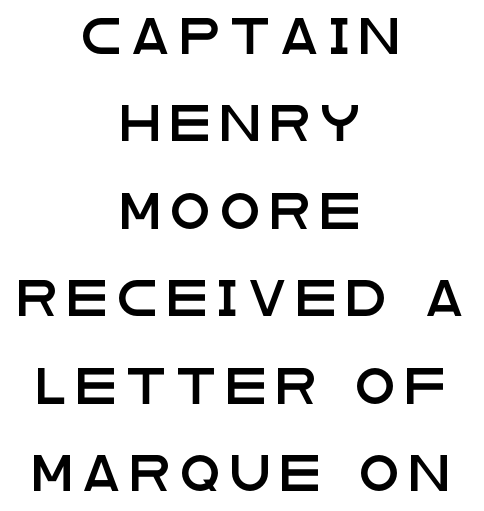
{"serif": "no", "italic": "no", "width": "wide", "stroke_contrast": "low", "x_height": "large", "monospaced": "no", "underline": "no", "align": "center", "line_spacing": "loose", "line_spacing_ratio": 2.43, "letter_spacing": "wide", "letter_spacing_em": 0.29, "glyph_px": 36}
